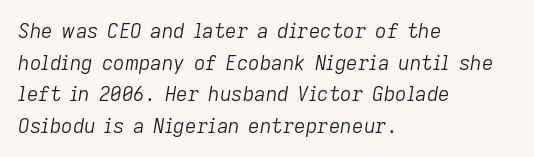
The image shows 20 px text type, italic (leaning right); set left-aligned, normal line spacing (1.58x), normal letter spacing, not underlined.
